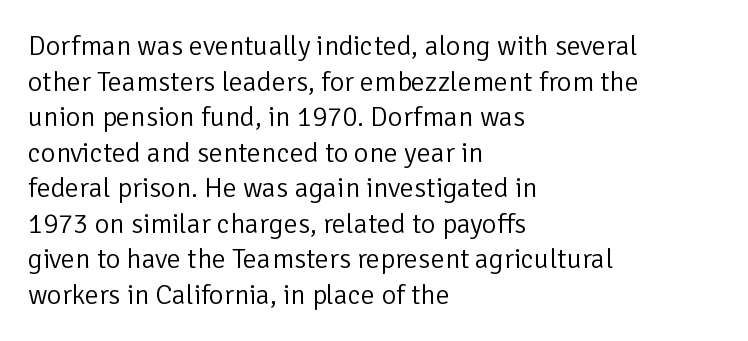
{"serif": "no", "italic": "no", "bold": "no", "weight": "light", "width": "normal", "stroke_contrast": "low", "x_height": "medium", "monospaced": "no", "underline": "no", "align": "left", "line_spacing": "normal", "line_spacing_ratio": 1.27, "letter_spacing": "normal", "letter_spacing_em": 0.0, "glyph_px": 28}
